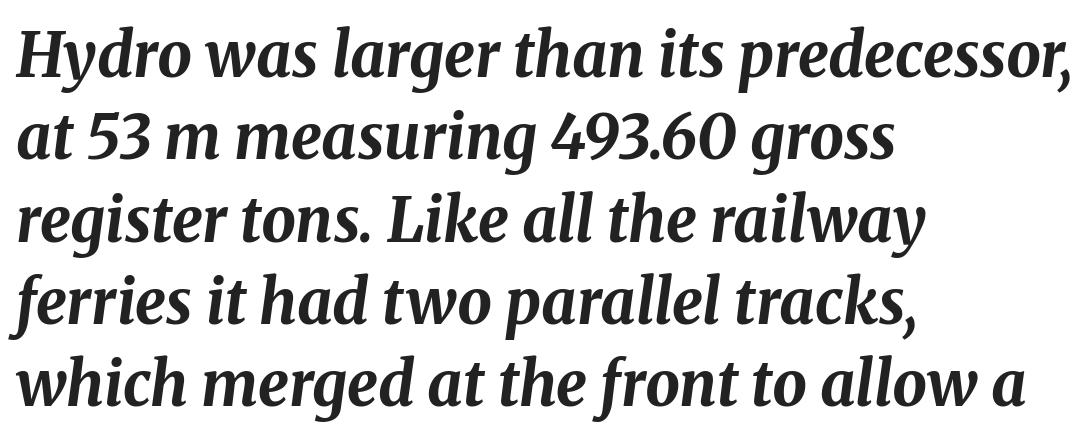
Caption: multi-line text, flush left, ragged right. Between one letter and the next there's only the usual sliver of space. The face used here has a pronounced slope to its letters. Heft: maximum for text — a bold. Just letters on the line, the space beneath them empty. Note the varied advance widths — an 'i' is clearly narrower than an 'm'.
